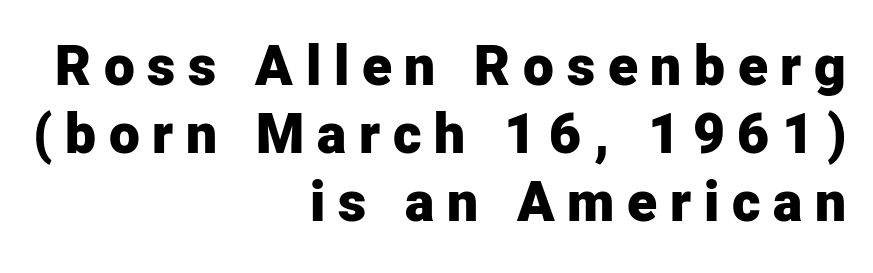
Q: Is the text bold? A: Yes.
Q: Is the text italic (slanted)? A: No, it is upright.
Q: Is the typeface a serif or a sans-serif typeface? A: Sans-serif.
Q: Is the text underlined? A: No.
Q: How is the paragraph aligned? A: Right-aligned.
Q: Is the spacing between letters normal or unusually wide? A: Unusually wide.
Q: Width (condensed, normal, or wide)? A: Normal.
Q: Stroke contrast? A: Low.
Q: x-height? A: Medium.
Q: Monospaced? A: No.
